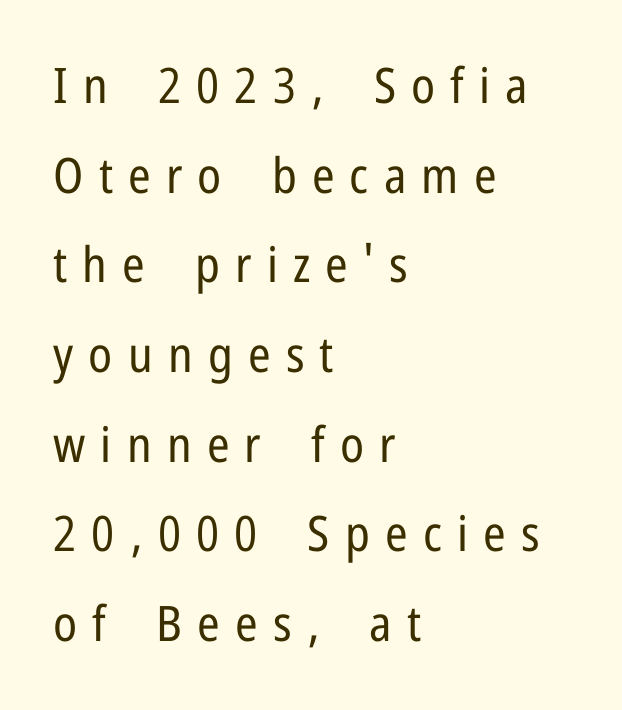
{"serif": "no", "italic": "no", "bold": "no", "weight": "regular", "width": "condensed", "stroke_contrast": "low", "x_height": "medium", "monospaced": "no", "underline": "no", "align": "left", "line_spacing_ratio": 1.83, "letter_spacing": "wide", "letter_spacing_em": 0.31, "glyph_px": 49}
